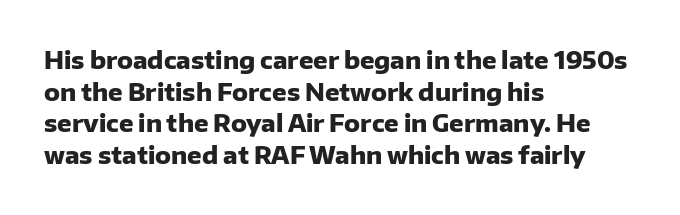
The image shows 24 px bold type, upright; set left-aligned, normal line spacing (1.32x), normal letter spacing, not underlined.
